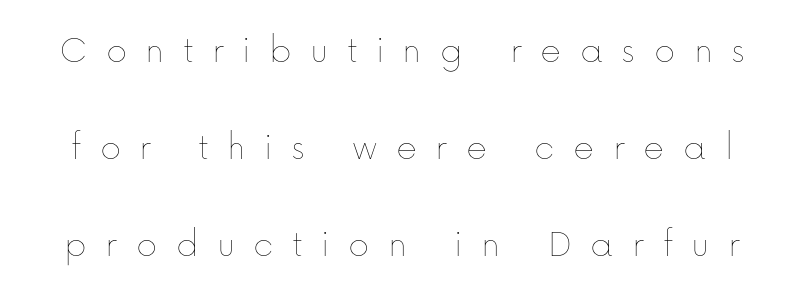
Q: Is the text bold? A: No.
Q: Is the text italic (slanted)? A: No, it is upright.
Q: Is the text underlined? A: No.
Q: Is the spacing between letters normal or unusually wide? A: Unusually wide.
Q: Is the spacing between lines tight, normal or loose? A: Loose.
Q: Width (condensed, normal, or wide)? A: Normal.
Q: Stroke contrast? A: Low.
Q: x-height? A: Medium.
Q: Monospaced? A: No.
